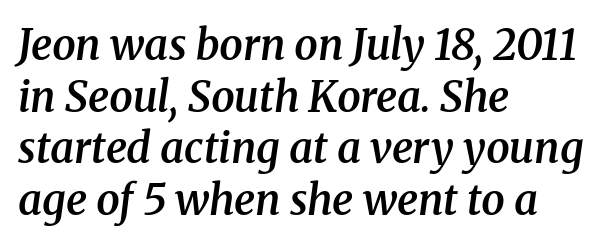
Q: Is the text bold? A: Semi-bold.
Q: Is the text italic (slanted)? A: Yes, it leans right by about 8 degrees.
Q: Is the typeface a serif or a sans-serif typeface? A: Serif.
Q: Is the text underlined? A: No.
Q: How is the paragraph aligned? A: Left-aligned.
Q: Is the spacing between letters normal or unusually wide? A: Normal.
Q: Width (condensed, normal, or wide)? A: Normal.
Q: Stroke contrast? A: Medium.
Q: x-height? A: Medium.
Q: Monospaced? A: No.
